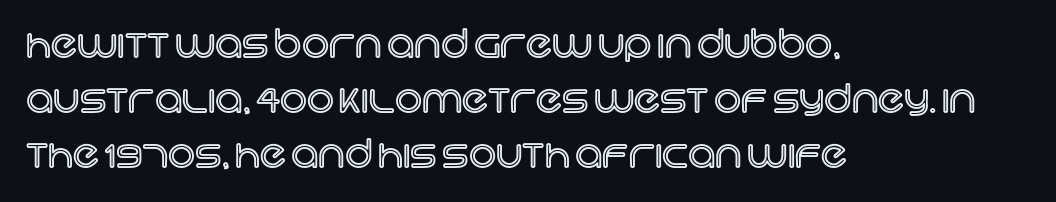
{"italic": "no", "width": "normal", "x_height": "large", "monospaced": "no", "underline": "no", "align": "left", "line_spacing": "normal", "line_spacing_ratio": 1.45, "letter_spacing": "normal", "letter_spacing_em": 0.0, "glyph_px": 38}
